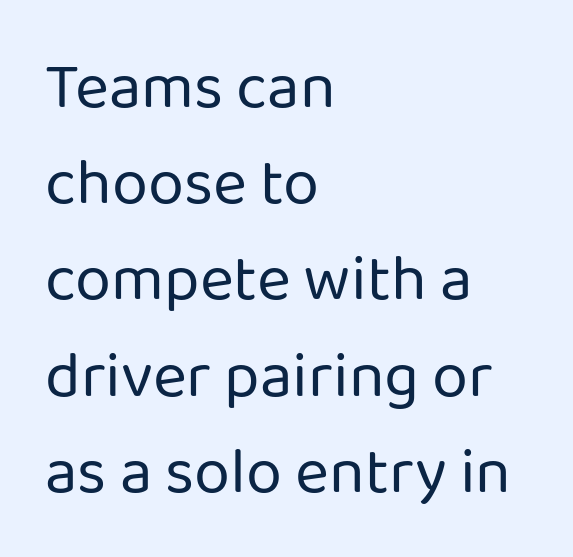
The image shows 65 px regular-weight sans-serif type, upright; set left-aligned, normal line spacing (1.48x), normal letter spacing, not underlined; low stroke contrast and a medium x-height.
